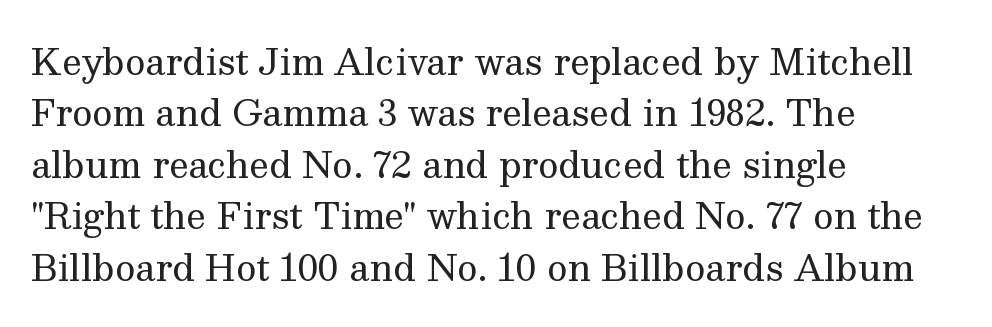
The image shows 35 px regular-weight serif type, upright; set left-aligned, normal line spacing (1.47x), normal letter spacing, not underlined; medium stroke contrast and a medium x-height.
